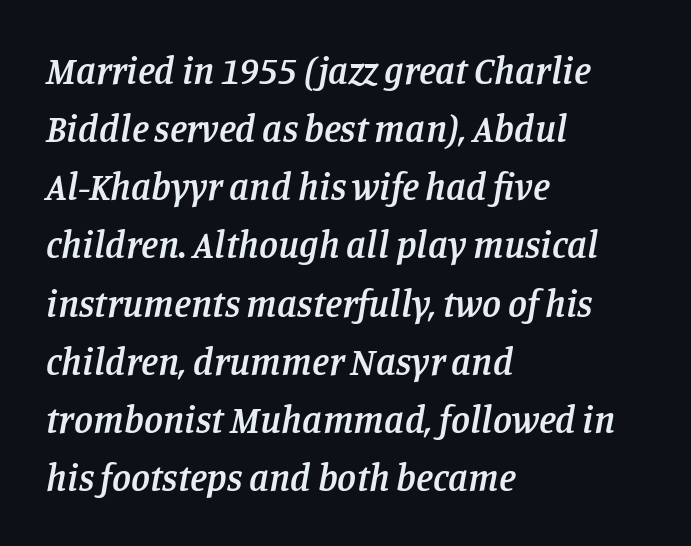
Semibold letterforms, between regular and bold. Letter spacing: default. Alignment: flush left. Anything drawn beneath the words? Only blank space. This sample uses a serif face. Is this a fixed-width face? No — the glyphs have proportional, varying widths.
